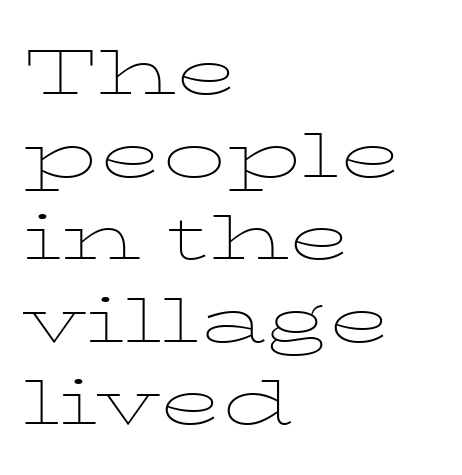
The image shows 63 px thin, wide serif type, upright; set left-aligned, normal line spacing (1.31x), normal letter spacing, not underlined; low stroke contrast and a medium x-height.
